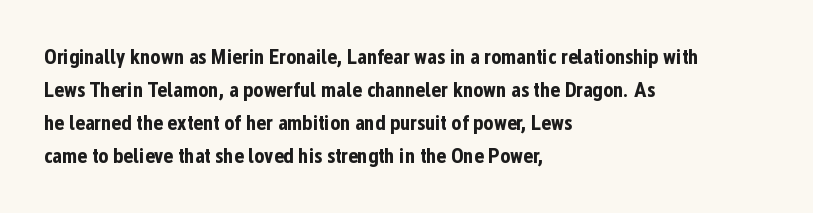
Q: Is the text bold? A: Yes.
Q: Is the text italic (slanted)? A: No, it is upright.
Q: Is the text underlined? A: No.
Q: How is the paragraph aligned? A: Left-aligned.
Q: Is the spacing between letters normal or unusually wide? A: Normal.
Q: Is the spacing between lines tight, normal or loose? A: Normal.
